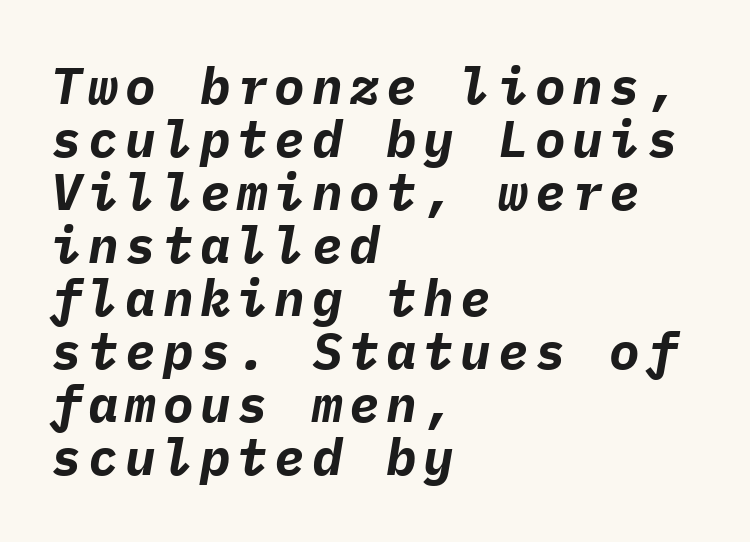
Q: Is the text bold? A: Yes.
Q: Is the text italic (slanted)? A: Yes, it leans right by about 9 degrees.
Q: Is the text underlined? A: No.
Q: How is the paragraph aligned? A: Left-aligned.
Q: Is the spacing between lines tight, normal or loose? A: Tight.
Q: Width (condensed, normal, or wide)? A: Normal.
Q: Stroke contrast? A: Low.
Q: x-height? A: Medium.
Q: Monospaced? A: Yes.
